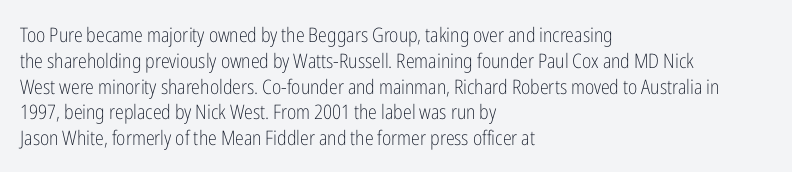
The image shows 20 px text type, upright; set left-aligned, normal line spacing (1.29x), normal letter spacing, not underlined.
